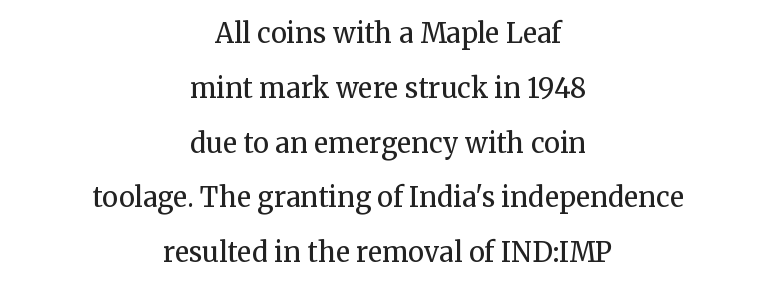
The image shows 27 px text type, upright; set centered, loose line spacing (2.03x), normal letter spacing, not underlined.
